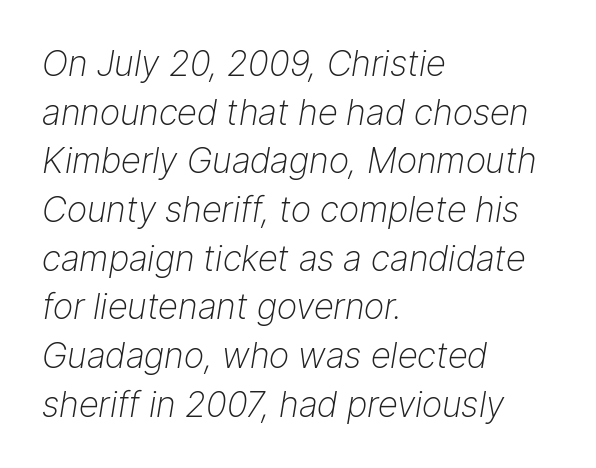
Q: Is the text bold? A: No.
Q: Is the text italic (slanted)? A: Yes, it leans right by about 9 degrees.
Q: Is the text underlined? A: No.
Q: How is the paragraph aligned? A: Left-aligned.
Q: Is the spacing between letters normal or unusually wide? A: Normal.
Q: Is the spacing between lines tight, normal or loose? A: Normal.
Q: Width (condensed, normal, or wide)? A: Normal.
Q: Stroke contrast? A: Low.
Q: x-height? A: Medium.
Q: Monospaced? A: No.
